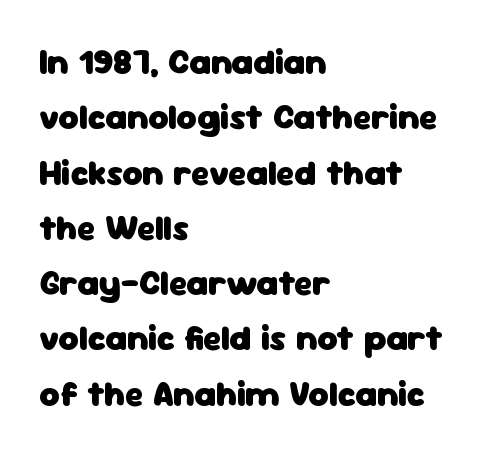
{"serif": "no", "italic": "no", "bold": "yes", "weight": "heavy", "width": "normal", "stroke_contrast": "low", "x_height": "medium", "monospaced": "no", "underline": "no", "align": "left", "line_spacing": "normal", "line_spacing_ratio": 1.58, "letter_spacing": "normal", "letter_spacing_em": 0.0, "glyph_px": 35}
